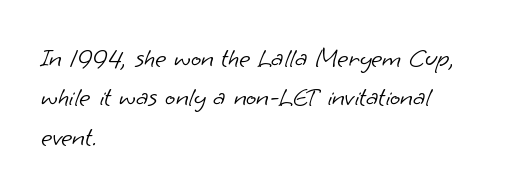
{"bold": "no", "underline": "no", "align": "left", "line_spacing": "normal", "line_spacing_ratio": 1.46, "letter_spacing": "normal", "letter_spacing_em": 0.0, "glyph_px": 27}
